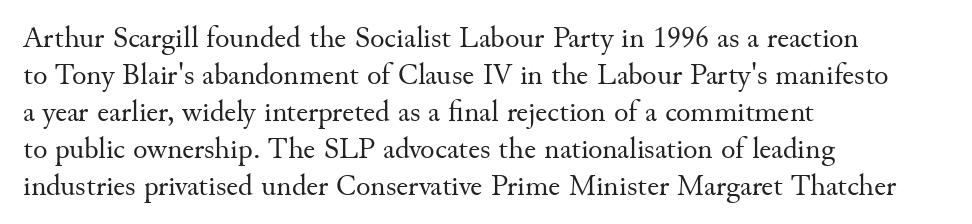
Q: Is the text bold? A: No.
Q: Is the text italic (slanted)? A: No, it is upright.
Q: Is the typeface a serif or a sans-serif typeface? A: Serif.
Q: Is the text underlined? A: No.
Q: How is the paragraph aligned? A: Left-aligned.
Q: Is the spacing between letters normal or unusually wide? A: Normal.
Q: Width (condensed, normal, or wide)? A: Normal.
Q: Stroke contrast? A: Medium.
Q: x-height? A: Small.
Q: Monospaced? A: No.
